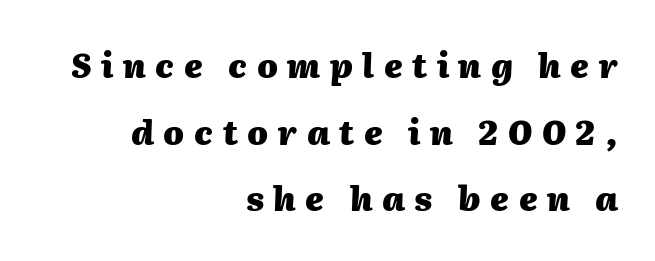
The image shows 33 px heavy type, italic (leaning right); set right-aligned, loose line spacing (2.02x), unusually wide letter spacing (+0.29 em), not underlined; medium stroke contrast and a medium x-height.
